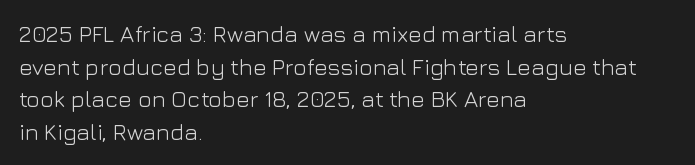
Q: Is the text bold? A: No.
Q: Is the text italic (slanted)? A: No, it is upright.
Q: Is the text underlined? A: No.
Q: How is the paragraph aligned? A: Left-aligned.
Q: Is the spacing between letters normal or unusually wide? A: Normal.
Q: Is the spacing between lines tight, normal or loose? A: Normal.
